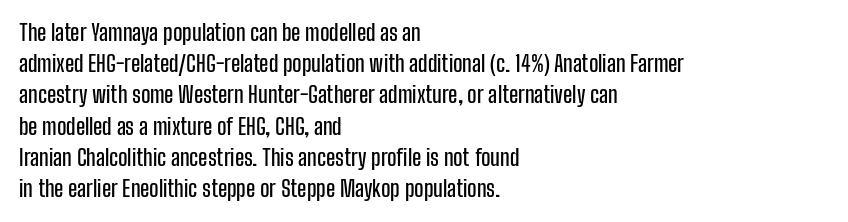
The image shows 22 px text type, upright; set left-aligned, normal line spacing (1.42x), normal letter spacing, not underlined.
